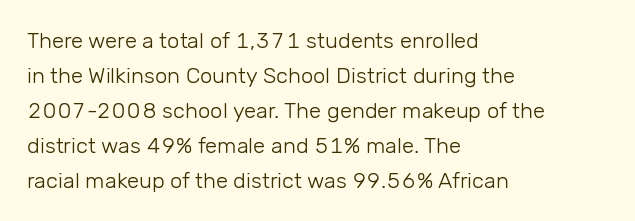
Every stem runs plumb, perpendicular to the baseline. Ink coverage per letter is moderate at most. Does extra space separate the letters? No, they use regular spacing. Line starts are locked; line ends wander. If you measured baseline to baseline, you'd find a middling distance.
